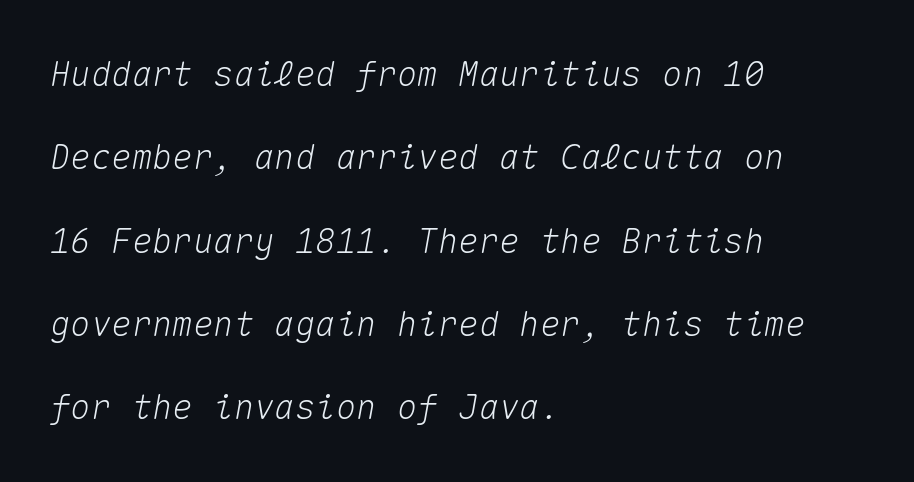
Line beginnings align vertically; line endings do not. Beneath every word, the page is bare. Looks like terminal output: every glyph gets an equal slot. The leading is generous, giving the passage an open texture. The line texture is even and compact thanks to regular tracking. Compared with ordinary roman type, these characters are visibly tilted.
